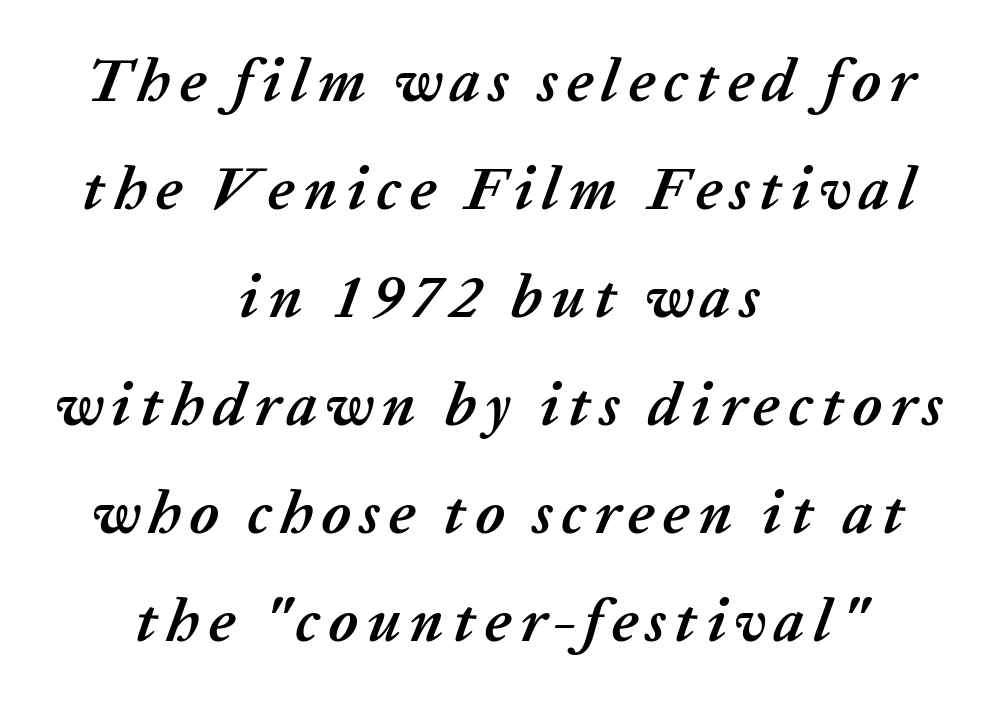
{"italic": "yes", "lean": "right", "slant_degrees": 20, "bold": "yes", "weight": "semibold", "width": "normal", "stroke_contrast": "low", "x_height": "medium", "monospaced": "no", "underline": "no", "align": "center", "line_spacing_ratio": 1.77, "glyph_px": 61}
